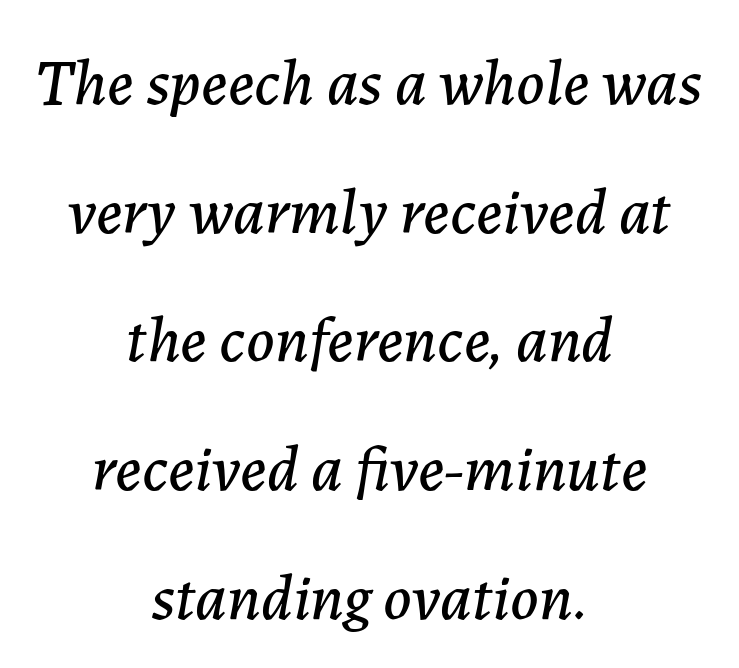
{"italic": "yes", "lean": "right", "slant_degrees": 7, "width": "normal", "stroke_contrast": "low", "x_height": "medium", "monospaced": "no", "underline": "no", "align": "center", "line_spacing": "loose", "line_spacing_ratio": 1.98, "letter_spacing": "normal", "letter_spacing_em": 0.0, "glyph_px": 65}
